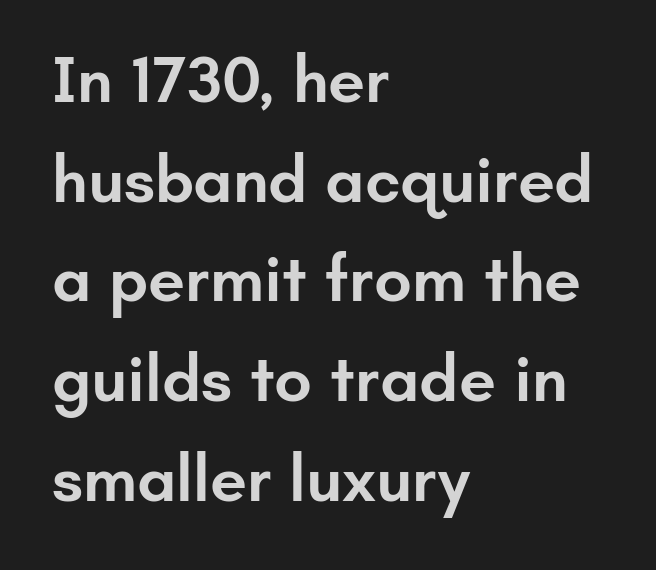
Q: Is the text bold? A: Semi-bold.
Q: Is the text italic (slanted)? A: No, it is upright.
Q: Is the typeface a serif or a sans-serif typeface? A: Sans-serif.
Q: Is the text underlined? A: No.
Q: How is the paragraph aligned? A: Left-aligned.
Q: Is the spacing between letters normal or unusually wide? A: Normal.
Q: Is the spacing between lines tight, normal or loose? A: Normal.
Q: Width (condensed, normal, or wide)? A: Normal.
Q: Stroke contrast? A: Low.
Q: x-height? A: Small.
Q: Monospaced? A: No.
